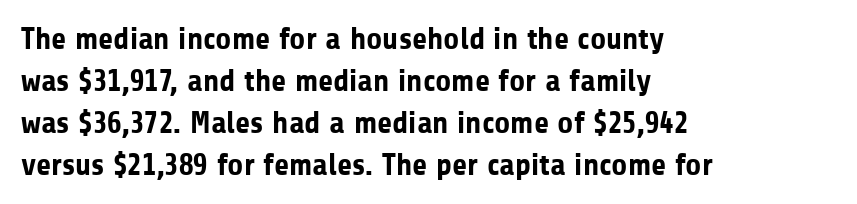
The image shows 31 px bold sans-serif type, upright; set left-aligned, normal line spacing (1.35x), normal letter spacing, not underlined; low stroke contrast and a medium x-height.
